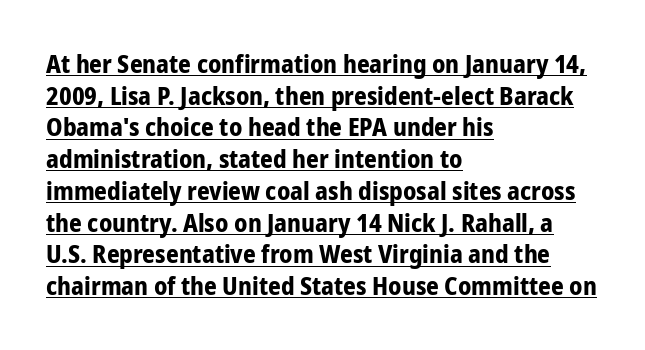
Q: Is the text bold? A: Yes.
Q: Is the text italic (slanted)? A: No, it is upright.
Q: Is the text underlined? A: Yes.
Q: How is the paragraph aligned? A: Left-aligned.
Q: Is the spacing between letters normal or unusually wide? A: Normal.
Q: Is the spacing between lines tight, normal or loose? A: Normal.
